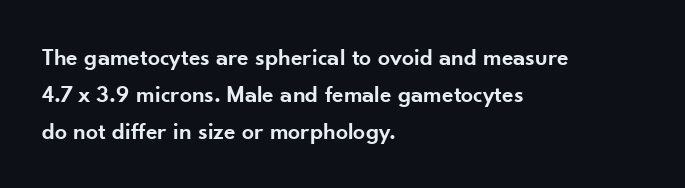
The image shows 24 px text type, upright; set left-aligned, normal line spacing (1.55x), normal letter spacing, not underlined.
